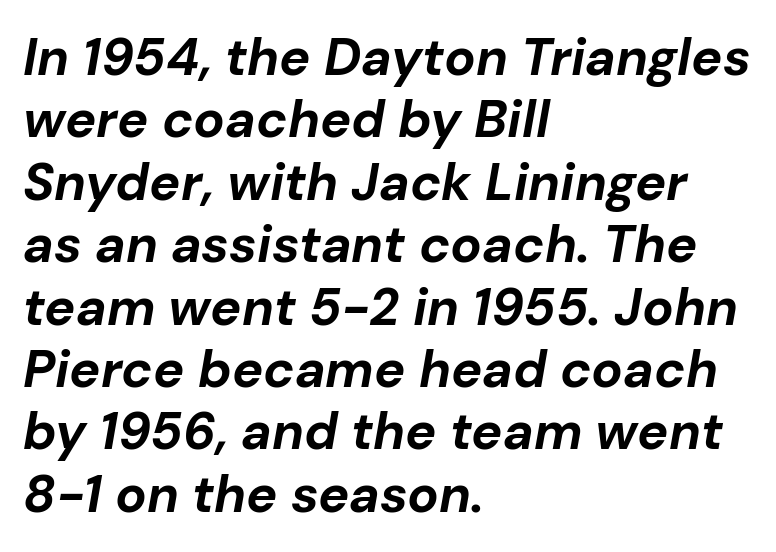
Q: Is the text bold? A: Yes.
Q: Is the text italic (slanted)? A: Yes, it leans right by about 10 degrees.
Q: Is the text underlined? A: No.
Q: How is the paragraph aligned? A: Left-aligned.
Q: Is the spacing between letters normal or unusually wide? A: Normal.
Q: Width (condensed, normal, or wide)? A: Normal.
Q: Stroke contrast? A: Low.
Q: x-height? A: Medium.
Q: Monospaced? A: No.
